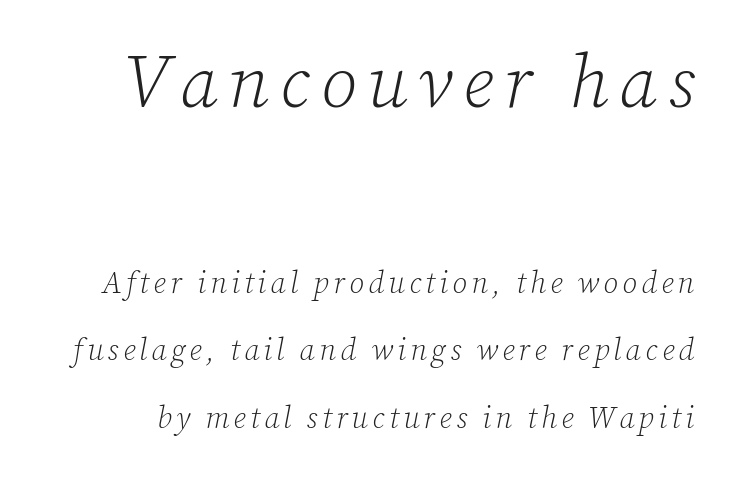
The image shows 74 px light serif type, italic (leaning right); set loose line spacing (2.25x), not underlined; the first (top) block is 2.47x larger; low stroke contrast and a medium x-height.
